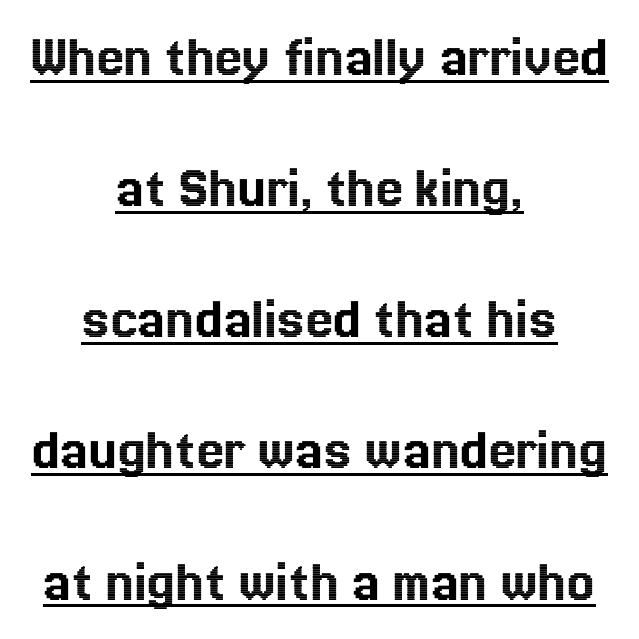
Q: Is the text italic (slanted)? A: No, it is upright.
Q: Is the text underlined? A: Yes.
Q: How is the paragraph aligned? A: Centered.
Q: Is the spacing between letters normal or unusually wide? A: Normal.
Q: Is the spacing between lines tight, normal or loose? A: Loose.
Q: Width (condensed, normal, or wide)? A: Normal.
Q: x-height? A: Medium.
Q: Monospaced? A: No.
